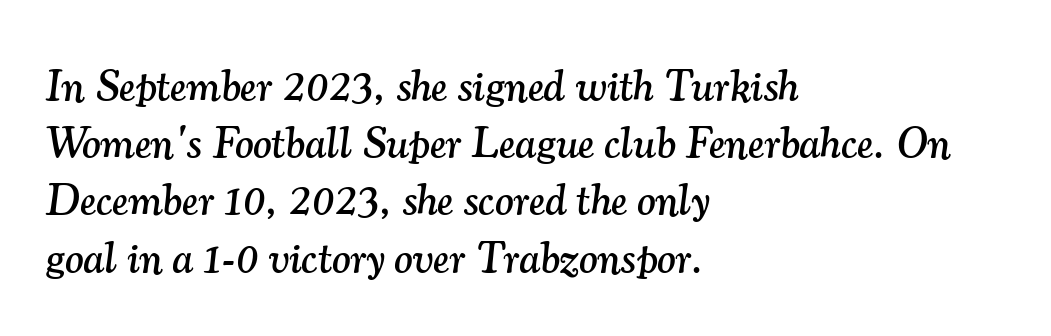
The image shows 44 px serif type, italic (leaning right); set left-aligned, normal line spacing (1.3x), normal letter spacing, not underlined; medium stroke contrast and a small x-height.
